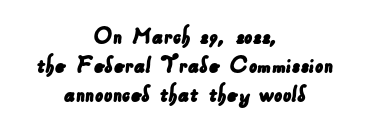
Q: Is the text underlined? A: No.
Q: How is the paragraph aligned? A: Centered.
Q: Is the spacing between letters normal or unusually wide? A: Normal.
Q: Is the spacing between lines tight, normal or loose? A: Tight.
